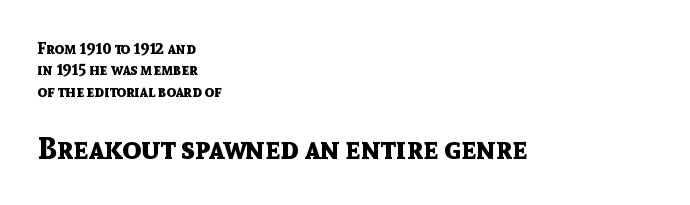
The image shows 31 px bold sans-serif type, upright; set left-aligned, normal line spacing (1.33x), normal letter spacing, not underlined; the second (bottom) block is 1.94x larger; a medium x-height.
